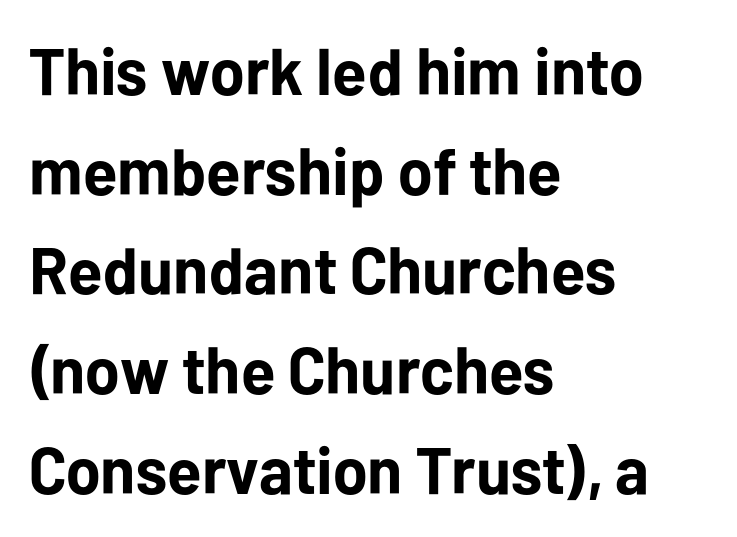
Q: Is the text bold? A: Yes.
Q: Is the text italic (slanted)? A: No, it is upright.
Q: Is the typeface a serif or a sans-serif typeface? A: Sans-serif.
Q: Is the text underlined? A: No.
Q: How is the paragraph aligned? A: Left-aligned.
Q: Is the spacing between letters normal or unusually wide? A: Normal.
Q: Is the spacing between lines tight, normal or loose? A: Normal.
Q: Width (condensed, normal, or wide)? A: Normal.
Q: Stroke contrast? A: Low.
Q: x-height? A: Medium.
Q: Monospaced? A: No.
